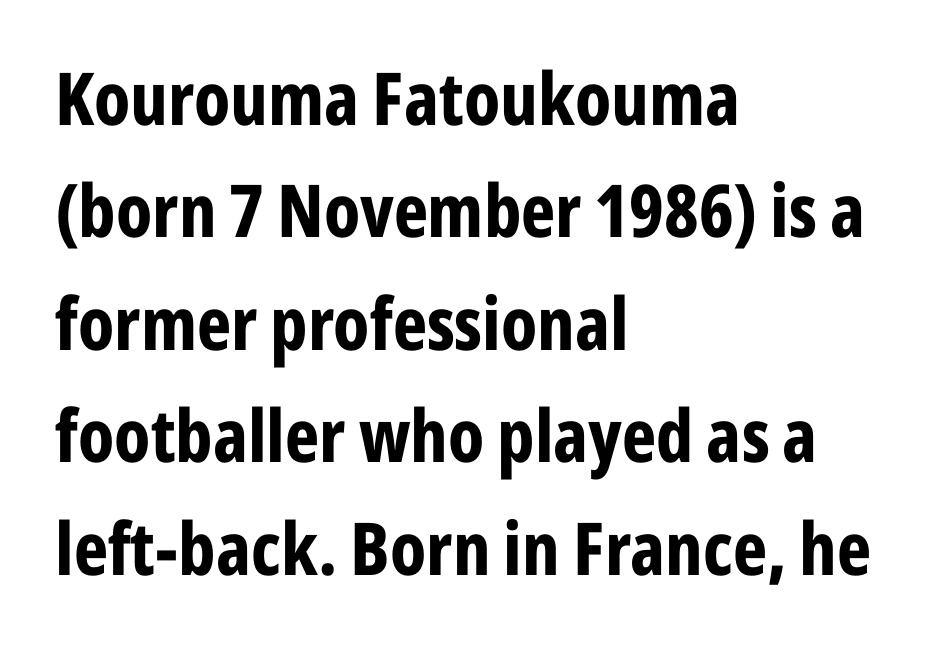
Notice how descenders clear the ascenders below comfortably — that's standard leading. Layout note: lines flush left. Each word holds together tightly as a unit, with standard inter-letter gaps. Notice how the stems are strictly vertical — no italics here.
